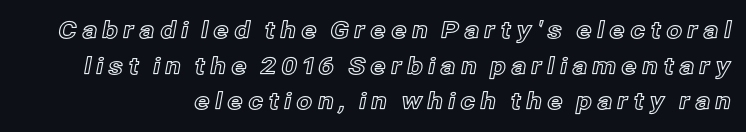
{"underline": "no", "align": "right", "line_spacing": "normal", "line_spacing_ratio": 1.55, "letter_spacing": "wide", "letter_spacing_em": 0.21, "glyph_px": 23}
